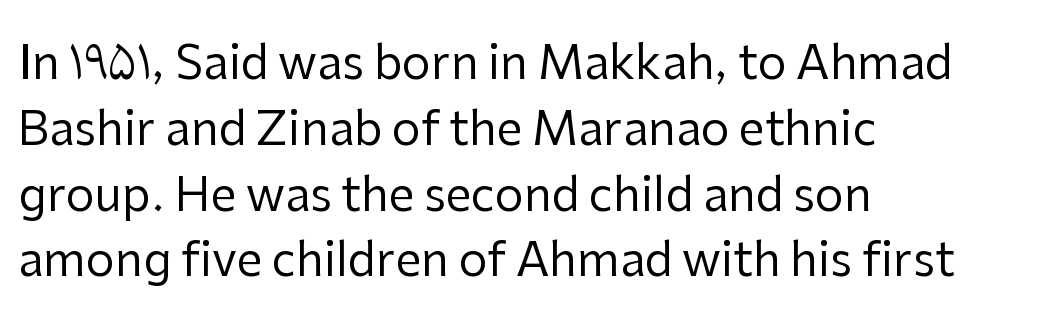
The image shows 46 px regular-weight sans-serif type, upright; set left-aligned, normal line spacing (1.43x), normal letter spacing, not underlined; low stroke contrast and a medium x-height.
